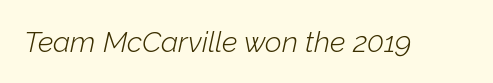
Q: Is the text bold? A: No.
Q: Is the text italic (slanted)? A: Yes, it leans right by about 12 degrees.
Q: Is the text underlined? A: No.
Q: Is the spacing between letters normal or unusually wide? A: Normal.
Q: Width (condensed, normal, or wide)? A: Normal.
Q: Stroke contrast? A: Low.
Q: x-height? A: Medium.
Q: Monospaced? A: No.
